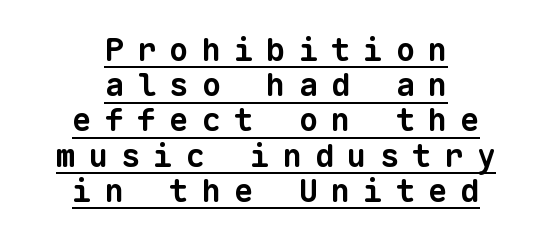
This is sans-serif lettering, the kind often seen on screens and signage. The glyphs are accompanied by a horizontal stroke just below them. These words are printed bold, with thick strokes throughout. Visually the block forms a symmetrical silhouette, jagged on both flanks. Closely set lines give the paragraph a compact silhouette.
